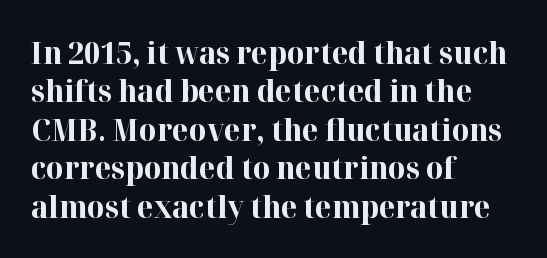
The letters advance in unequal steps, a hallmark of proportional type. Look at the bottom of the vertical strokes: they flare into serifs here. Weight check: bold — yes, fully. The rows are spaced the way most documents space them. Notice how the passage keeps a crisp vertical edge on the left only.
